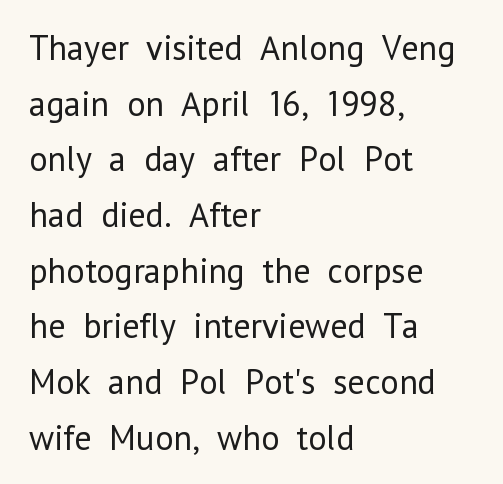
One-word summary of the alignment: left. Check under the words: just untouched page. The face used here is proportionally spaced, like ordinary book or web type. Stems here are at most as thick as an everyday book face.
